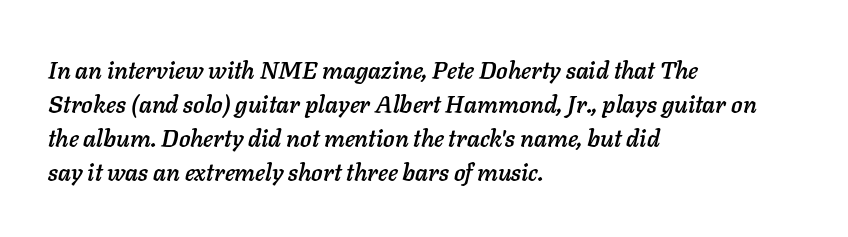
The typography opts for an oblique posture over an upright one. The letters sit at their default tracking, neither squeezed nor spread. Leading: standard. Where is the straight margin? On the left. Underline: absent.
